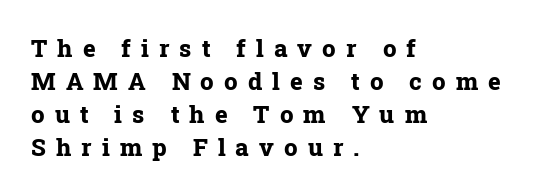
Q: Is the text bold? A: Yes.
Q: Is the text italic (slanted)? A: No, it is upright.
Q: Is the text underlined? A: No.
Q: How is the paragraph aligned? A: Left-aligned.
Q: Is the spacing between letters normal or unusually wide? A: Unusually wide.
Q: Is the spacing between lines tight, normal or loose? A: Normal.
